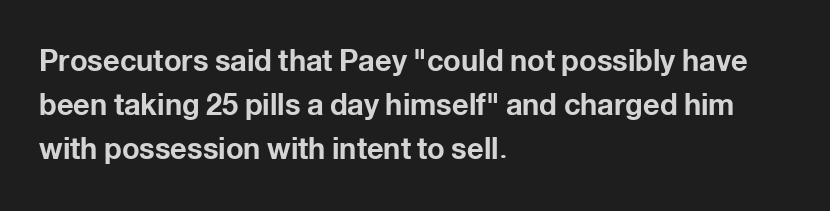
The image shows 29 px bold sans-serif type, upright; set left-aligned, normal line spacing (1.52x), normal letter spacing, not underlined; low stroke contrast and a medium x-height.
